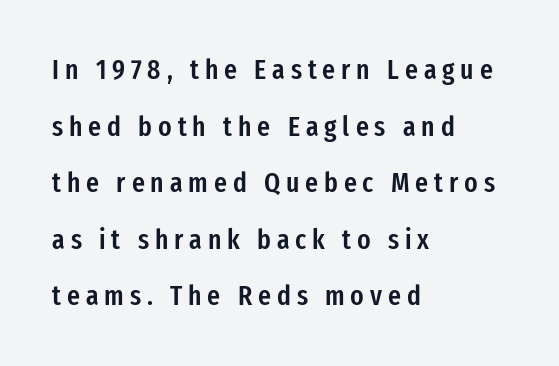
The image shows 28 px semibold, condensed sans-serif type, upright; set left-aligned, loose line spacing (2.02x), unusually wide letter spacing (+0.21 em), not underlined; low stroke contrast and a medium x-height.
